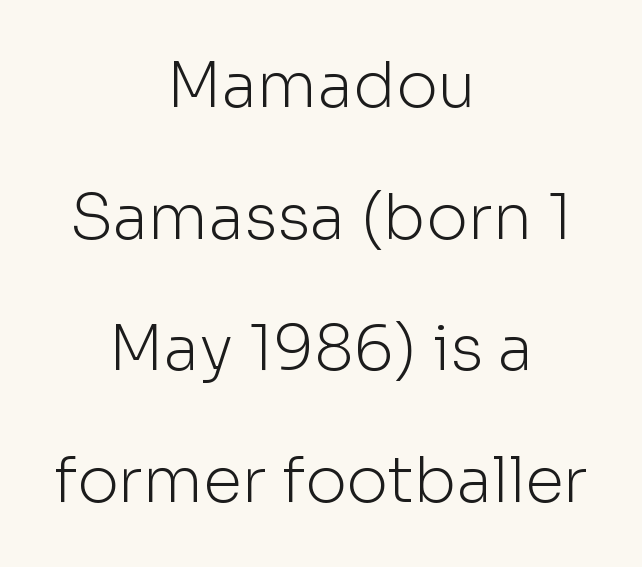
A sans-serif font was chosen for this passage. The lines are quadded center. Has an underline been added? It has not. This reads as an unemphasized weight, regular at the heaviest. This block would shrink considerably if given ordinary leading; it's expanded now. You can tell it's not italic because the verticals are truly vertical.
